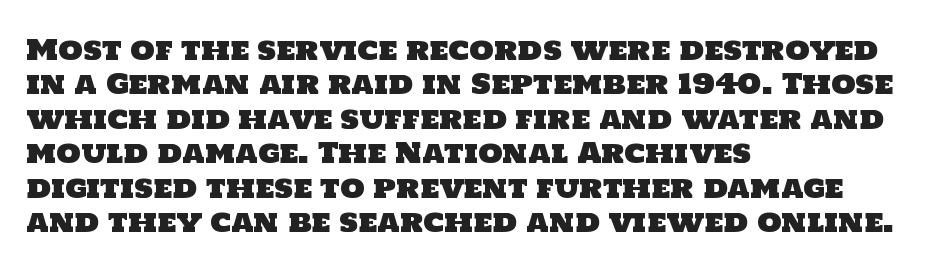
Unmarked baselines from the first word to the last. Layout note: lines flush left. Each letter's strokes conclude bluntly, with no projecting serifs. This sample uses plain, unmodified letter spacing. Is this a fixed-width face? No — the glyphs have proportional, varying widths.
